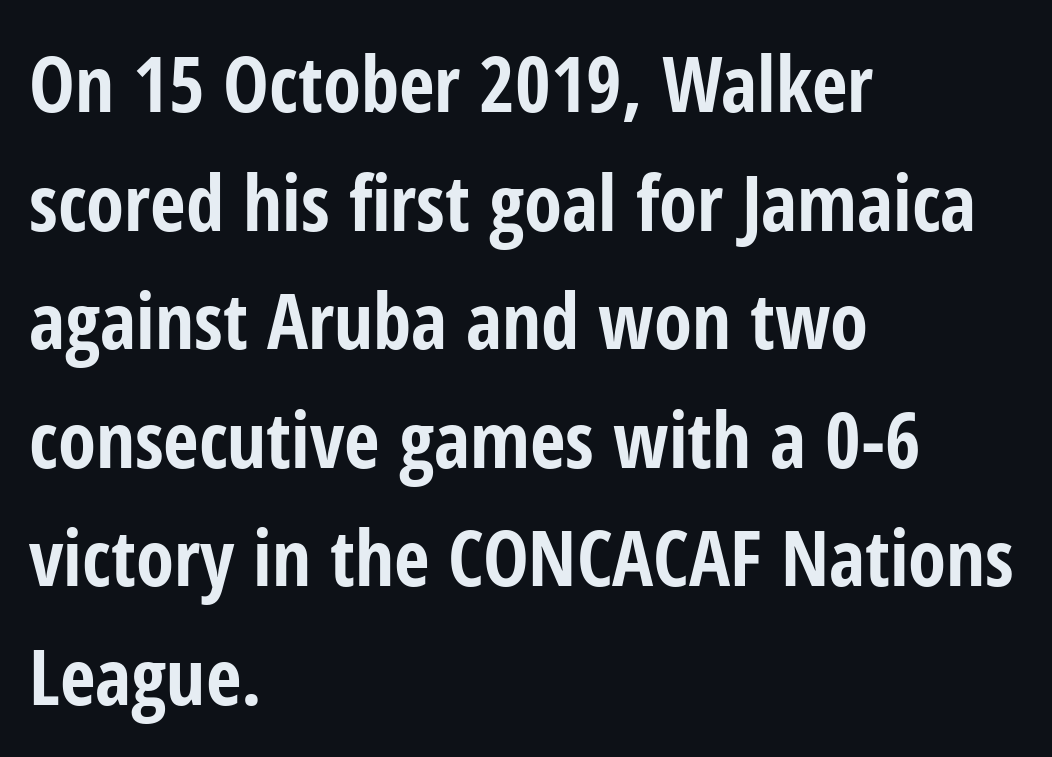
{"serif": "no", "italic": "no", "bold": "yes", "weight": "bold", "width": "condensed", "stroke_contrast": "low", "x_height": "medium", "monospaced": "no", "underline": "no", "align": "left", "line_spacing": "normal", "line_spacing_ratio": 1.54, "letter_spacing": "normal", "letter_spacing_em": 0.0, "glyph_px": 77}
